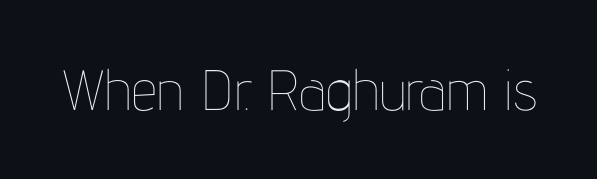
Q: Is the text bold? A: No.
Q: Is the text italic (slanted)? A: No, it is upright.
Q: Is the text underlined? A: No.
Q: Is the spacing between letters normal or unusually wide? A: Normal.
Q: Width (condensed, normal, or wide)? A: Condensed.
Q: Stroke contrast? A: Low.
Q: x-height? A: Medium.
Q: Monospaced? A: No.
